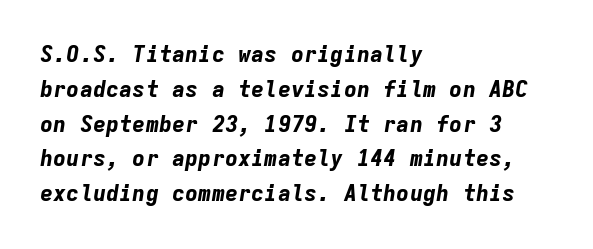
The letters sit at their default tracking, neither squeezed nor spread. The rendering uses a bold face; every stroke is thick and dark. Vertically, the passage feels balanced, rows spaced as you'd expect. Honestly, there is no underline to notice here at all. The font's italic variant was chosen for this text. The text block is weighted toward the left margin, trailing off unevenly rightward.
